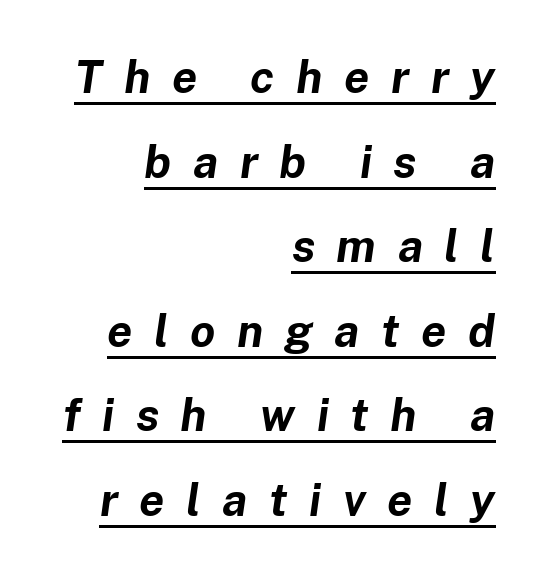
Q: Is the text bold? A: Yes.
Q: Is the text italic (slanted)? A: Yes, it leans right by about 8 degrees.
Q: Is the text underlined? A: Yes.
Q: How is the paragraph aligned? A: Right-aligned.
Q: Is the spacing between letters normal or unusually wide? A: Unusually wide.
Q: Width (condensed, normal, or wide)? A: Normal.
Q: Stroke contrast? A: Low.
Q: x-height? A: Medium.
Q: Monospaced? A: No.
